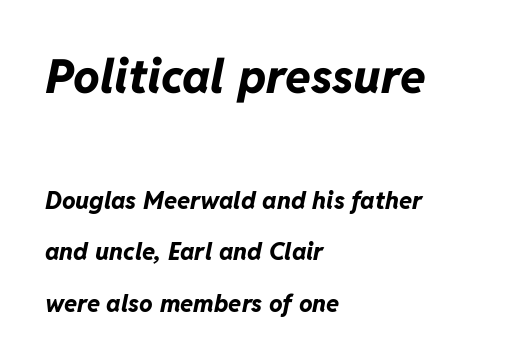
The rendering keeps characters at their native spacing. The rendering uses a bold face; every stroke is thick and dark. The typesetter chose a ragged-right arrangement here. Vertical spacing — loose. This sample has the flowing, uneven cadence of proportional lettering.
